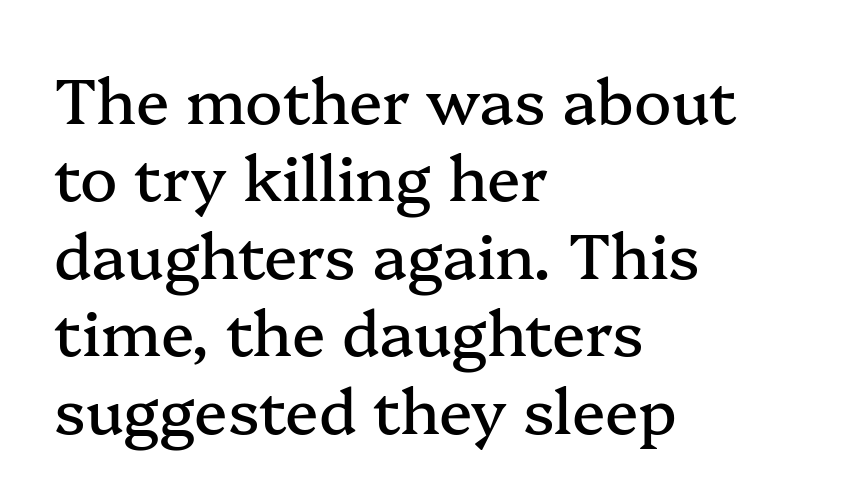
The image shows 62 px serif type, upright; set left-aligned, normal line spacing (1.25x), normal letter spacing, not underlined; medium stroke contrast and a medium x-height.
